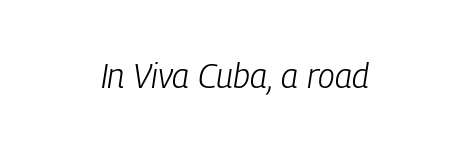
{"italic": "yes", "lean": "right", "slant_degrees": 9, "bold": "no", "weight": "light", "width": "condensed", "stroke_contrast": "low", "x_height": "medium", "monospaced": "no", "underline": "no", "align": "center", "letter_spacing": "normal", "letter_spacing_em": 0.0, "glyph_px": 34}
